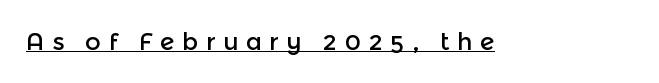
Underline: present. Display-style spreading of the glyphs; the letterfit is very open. The letters stand upright; this is a roman face.
